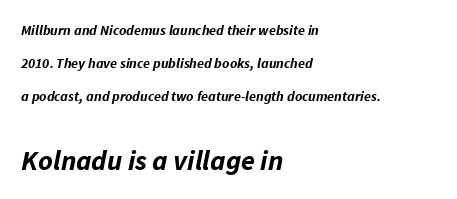
The image shows 28 px bold type, italic (leaning right); set left-aligned, loose line spacing (2.34x), normal letter spacing, not underlined; the second (bottom) block is 2.0x larger; low stroke contrast and a medium x-height.
